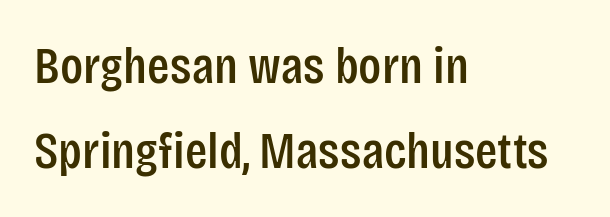
The image shows 52 px condensed sans-serif type, upright; set left-aligned, normal line spacing (1.63x), normal letter spacing, not underlined; low stroke contrast and a large x-height.
